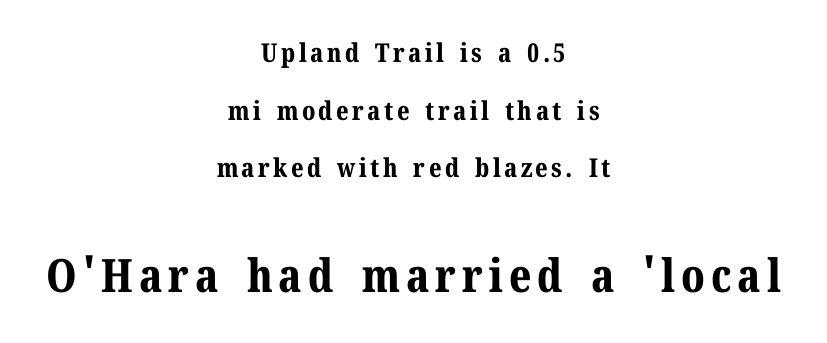
The rag falls on both sides of this text block equally. Does the bottom block carry the larger type? Yes, it does. Quick note: underline off. Spacing verdict: proportional, widths tailored to each character. Look at the bottom of the vertical strokes: they flare into serifs here. Airy leading.
